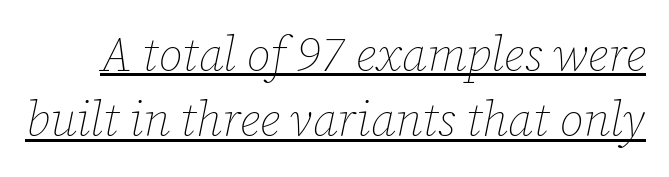
The image shows 48 px thin type, italic (leaning right); set normal line spacing (1.36x), normal letter spacing, underlined; low stroke contrast and a medium x-height.
